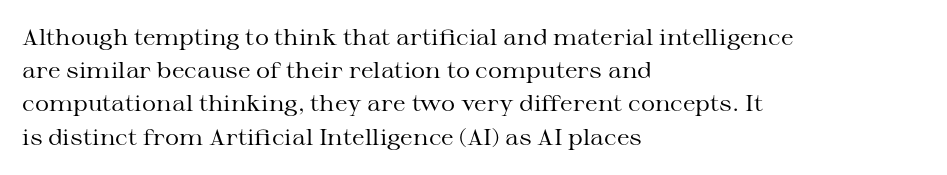
{"italic": "no", "bold": "no", "underline": "no", "align": "left", "line_spacing": "normal", "line_spacing_ratio": 1.51, "letter_spacing": "normal", "letter_spacing_em": 0.0, "glyph_px": 22}
